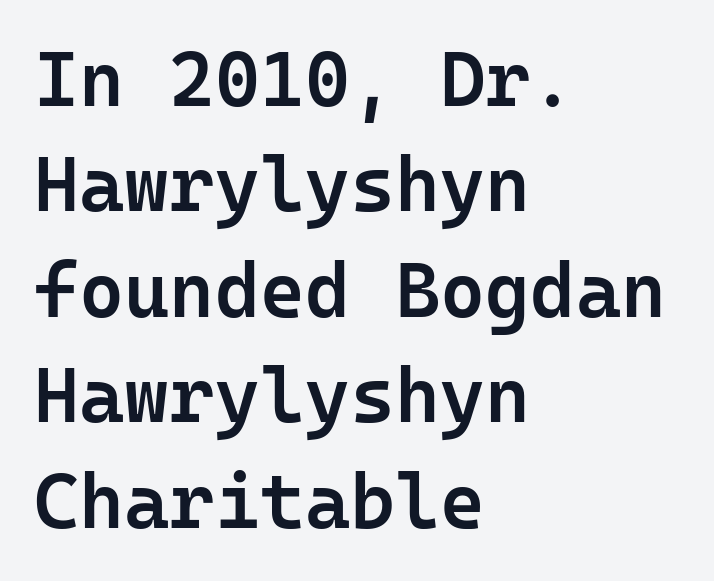
How heavy is the stroke? Medium-heavy — a semibold, shy of bold. Note the uniform advance width — an 'i' takes as much space as an 'm'. This sample uses a sans-serif face. Typeset ragged right — the left edge is the straight one. The passage shown stacks its lines at a standard gap. Characters follow at the spacing the type designer built in.
